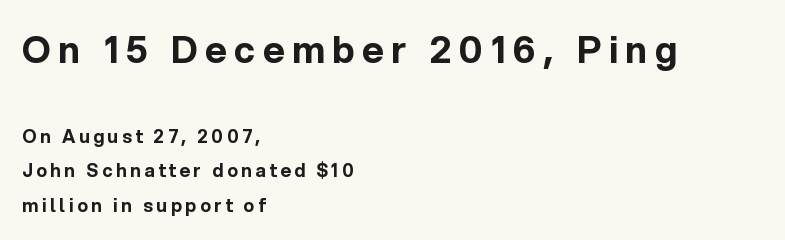
{"serif": "no", "italic": "no", "bold": "yes", "weight": "bold", "width": "normal", "x_height": "medium", "monospaced": "no", "underline": "no", "align": "left", "line_spacing": "loose", "line_spacing_ratio": 1.92, "letter_spacing": "wide", "letter_spacing_em": 0.2, "larger_block": "first", "size_ratio": 2.06, "glyph_px": 37}
